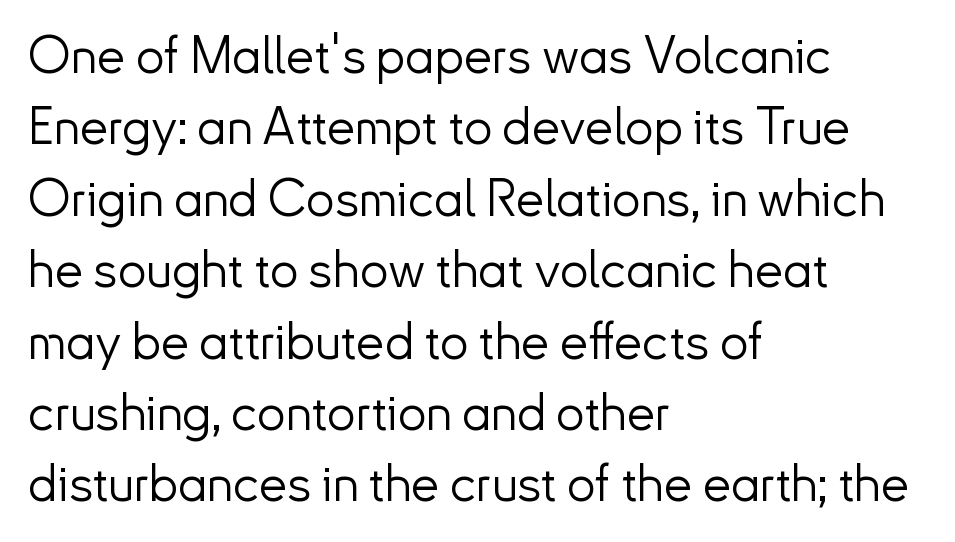
The image shows 51 px light sans-serif type, upright; set left-aligned, normal line spacing (1.4x), normal letter spacing, not underlined; low stroke contrast and a small x-height.
